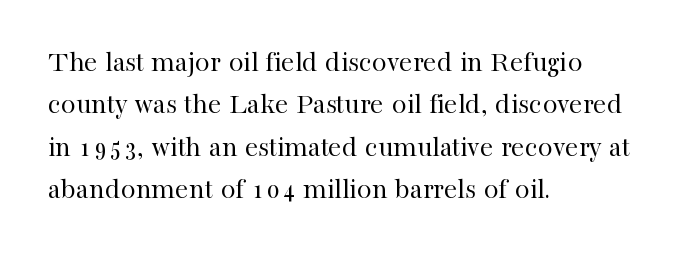
Q: Is the text bold? A: No.
Q: Is the text italic (slanted)? A: No, it is upright.
Q: Is the typeface a serif or a sans-serif typeface? A: Serif.
Q: Is the text underlined? A: No.
Q: How is the paragraph aligned? A: Left-aligned.
Q: Is the spacing between letters normal or unusually wide? A: Normal.
Q: Is the spacing between lines tight, normal or loose? A: Normal.
Q: Width (condensed, normal, or wide)? A: Normal.
Q: Stroke contrast? A: High.
Q: x-height? A: Medium.
Q: Monospaced? A: No.
